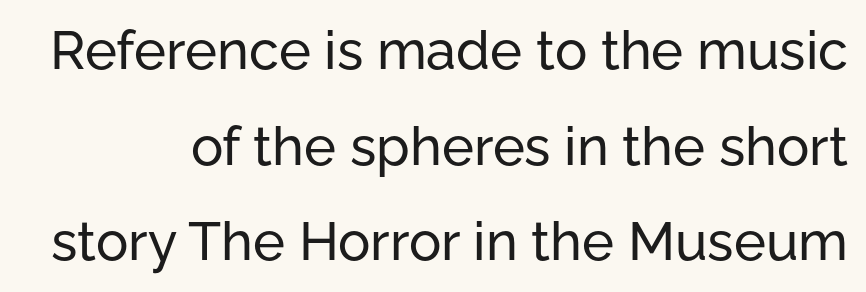
Q: Is the text italic (slanted)? A: No, it is upright.
Q: Is the typeface a serif or a sans-serif typeface? A: Sans-serif.
Q: Is the text underlined? A: No.
Q: Is the spacing between letters normal or unusually wide? A: Normal.
Q: Width (condensed, normal, or wide)? A: Normal.
Q: Stroke contrast? A: Low.
Q: x-height? A: Medium.
Q: Monospaced? A: No.
